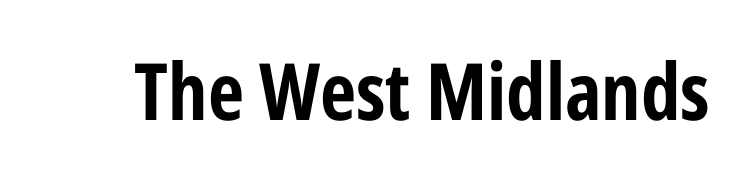
{"serif": "no", "italic": "no", "bold": "yes", "weight": "bold", "width": "condensed", "stroke_contrast": "low", "x_height": "medium", "monospaced": "no", "underline": "no", "letter_spacing": "normal", "letter_spacing_em": 0.0, "glyph_px": 79}
